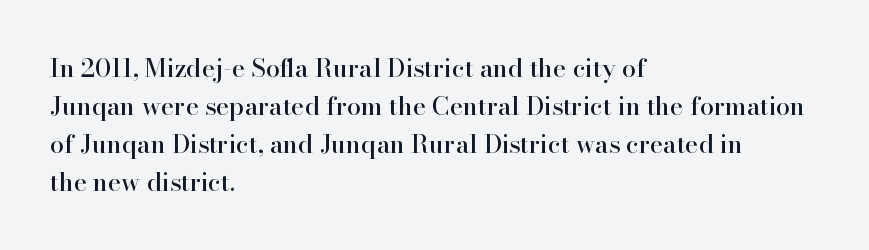
{"italic": "no", "underline": "no", "align": "left", "line_spacing": "normal", "line_spacing_ratio": 1.52, "letter_spacing": "normal", "letter_spacing_em": 0.0, "glyph_px": 25}
